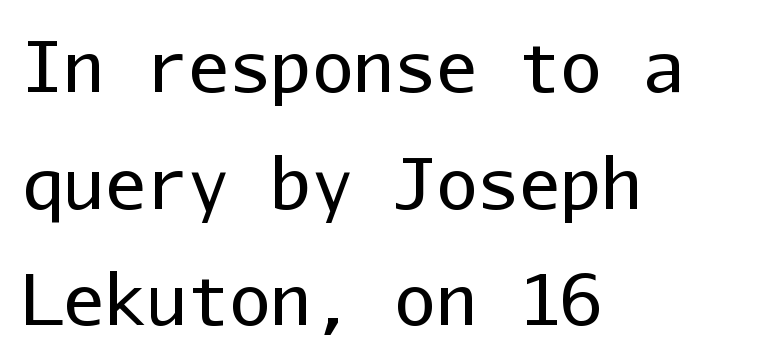
The image shows 69 px regular-weight sans-serif type, upright, monospaced; set left-aligned, normal line spacing (1.69x), normal letter spacing, not underlined; low stroke contrast and a medium x-height.
